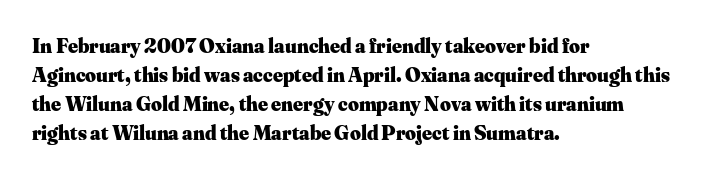
{"italic": "no", "bold": "yes", "underline": "no", "align": "left", "line_spacing": "normal", "line_spacing_ratio": 1.38, "letter_spacing": "normal", "letter_spacing_em": 0.0, "glyph_px": 21}
